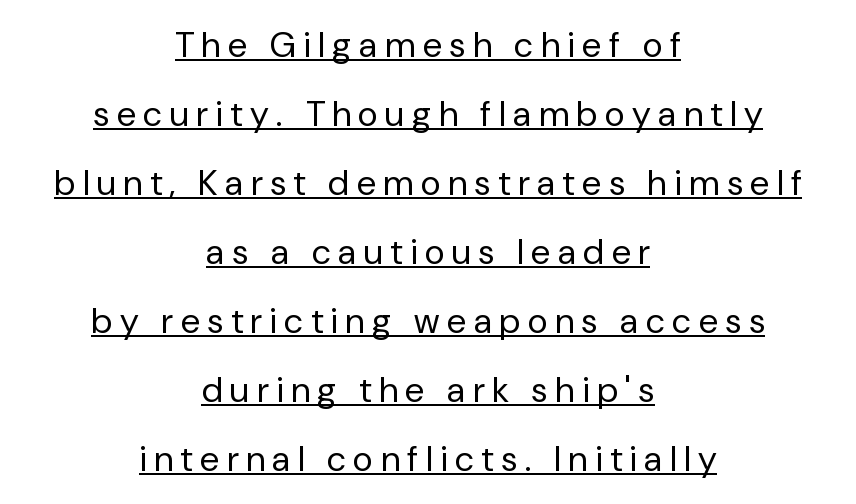
This block would shrink considerably if given ordinary leading; it's expanded now. This rendering features underlined lettering. Stems here are at most as thick as an everyday book face. This rendering widens character spacing well past its baseline value. The typesetter chose a symmetrical, centered arrangement here. Do the letters lean? They stand straight.
